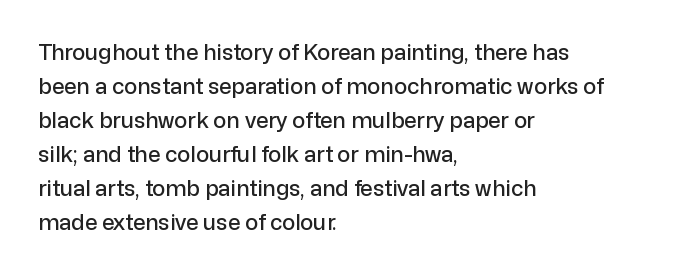
Students, observe: this is what conventionally led text looks like. This sample uses an upright cut, with every glyph sitting square on the baseline. A clean baseline with only descenders dipping below it. Each word holds together tightly as a unit, with standard inter-letter gaps.
